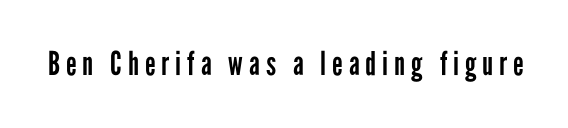
Q: Is the text bold? A: No.
Q: Is the text italic (slanted)? A: No, it is upright.
Q: Is the typeface a serif or a sans-serif typeface? A: Sans-serif.
Q: Is the text underlined? A: No.
Q: Width (condensed, normal, or wide)? A: Condensed.
Q: Stroke contrast? A: Low.
Q: x-height? A: Medium.
Q: Monospaced? A: No.
